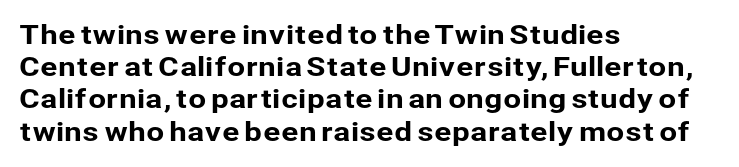
Q: Is the text italic (slanted)? A: No, it is upright.
Q: Is the text underlined? A: No.
Q: How is the paragraph aligned? A: Left-aligned.
Q: Is the spacing between letters normal or unusually wide? A: Normal.
